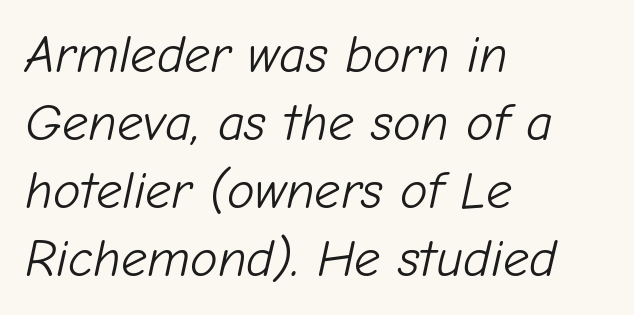
Q: Is the text bold? A: No.
Q: Is the text italic (slanted)? A: Yes, it leans right by about 12 degrees.
Q: Is the text underlined? A: No.
Q: How is the paragraph aligned? A: Left-aligned.
Q: Is the spacing between letters normal or unusually wide? A: Normal.
Q: Is the spacing between lines tight, normal or loose? A: Normal.
Q: Width (condensed, normal, or wide)? A: Normal.
Q: Stroke contrast? A: Low.
Q: x-height? A: Medium.
Q: Monospaced? A: No.
